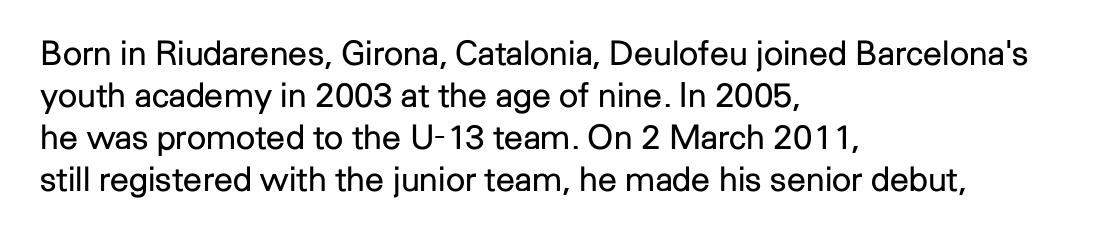
The image shows 34 px regular-weight sans-serif type, upright; set left-aligned, line spacing 1.24x, normal letter spacing, not underlined; low stroke contrast and a medium x-height.
